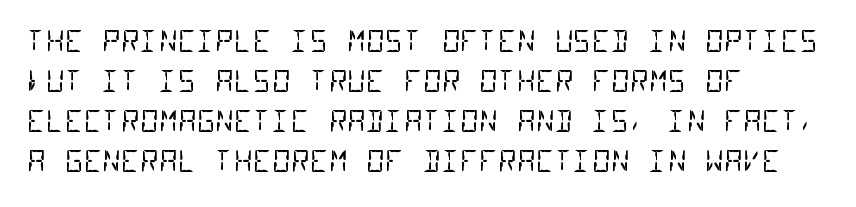
{"serif": "no", "bold": "no", "weight": "regular", "width": "condensed", "stroke_contrast": "low", "x_height": "large", "monospaced": "yes", "underline": "no", "align": "left", "line_spacing": "normal", "line_spacing_ratio": 1.38, "letter_spacing": "normal", "letter_spacing_em": 0.0, "glyph_px": 29}
